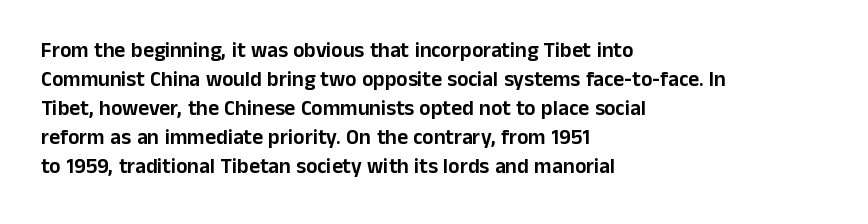
{"italic": "no", "underline": "no", "align": "left", "line_spacing": "normal", "line_spacing_ratio": 1.38, "letter_spacing": "normal", "letter_spacing_em": 0.0, "glyph_px": 21}
